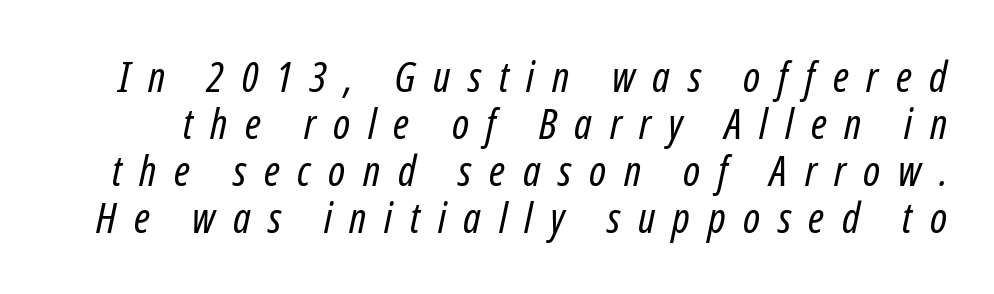
The tracking jumps out immediately: characters are airy and widely separated. Underlining? Definitely not there. Notice how the stems are inclined rather than vertical — that's the hallmark of italics. Stroke mass is kept to a normal reading level or below. These lines are rendered in a variable-pitch font.
